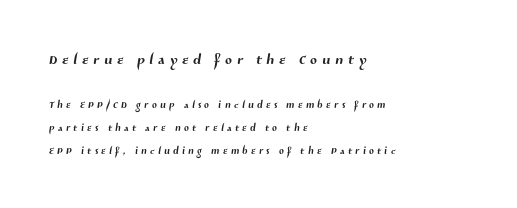
Layout note: lines flush left. Nobody drew a line under any word here. Students, note that the glyphs here are deliberately spaced far apart. Which chunk is bigger? The first one — the top block dwarfs the bottom. The designer left line spacing at the default.
